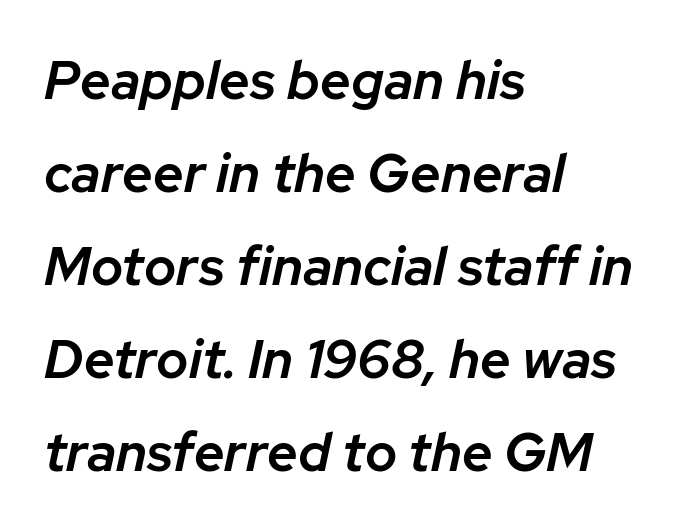
{"italic": "yes", "lean": "right", "slant_degrees": 12, "bold": "semi", "weight": "semibold", "width": "normal", "stroke_contrast": "low", "x_height": "medium", "monospaced": "no", "underline": "no", "align": "left", "line_spacing_ratio": 1.72, "letter_spacing": "normal", "letter_spacing_em": 0.0, "glyph_px": 54}
